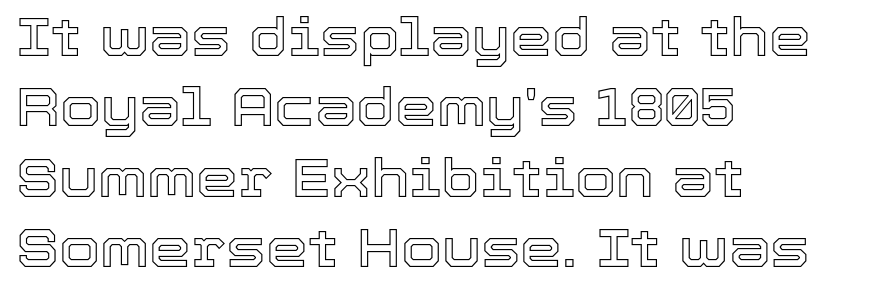
A typesetter would call this leading conventional body-copy spacing. All the whitespace from short lines collects on the right. If you drew a line through each stem, it would be perfectly vertical. The space beneath each line is pristine and unruled.
